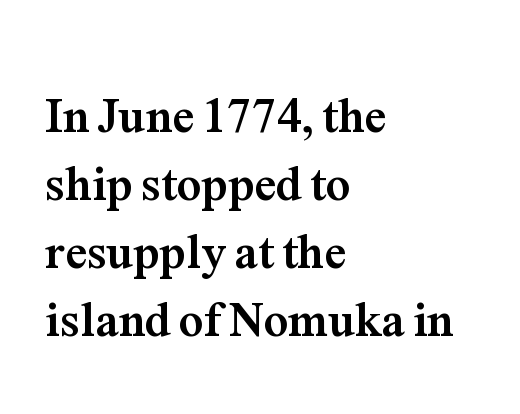
The image shows 49 px semibold serif type, upright; set left-aligned, normal line spacing (1.39x), normal letter spacing, not underlined; medium stroke contrast and a medium x-height.
